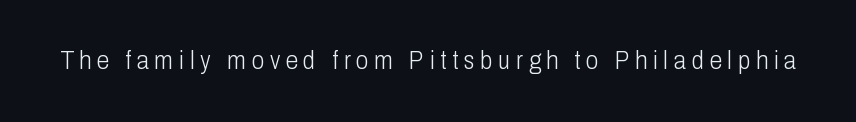
{"italic": "no", "bold": "no", "underline": "no", "letter_spacing": "wide", "letter_spacing_em": 0.23, "glyph_px": 25}
